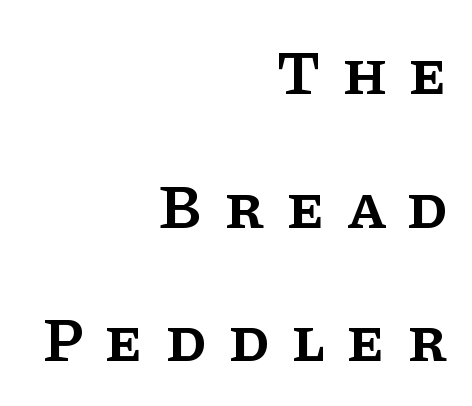
Q: Is the text bold? A: Semi-bold.
Q: Is the text italic (slanted)? A: No, it is upright.
Q: Is the typeface a serif or a sans-serif typeface? A: Serif.
Q: Is the text underlined? A: No.
Q: How is the paragraph aligned? A: Right-aligned.
Q: Is the spacing between letters normal or unusually wide? A: Unusually wide.
Q: Is the spacing between lines tight, normal or loose? A: Loose.
Q: Width (condensed, normal, or wide)? A: Normal.
Q: Stroke contrast? A: Low.
Q: x-height? A: Large.
Q: Monospaced? A: No.
